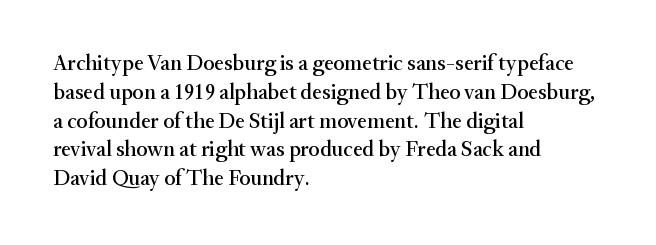
{"italic": "no", "underline": "no", "align": "left", "line_spacing": "normal", "line_spacing_ratio": 1.31, "letter_spacing": "normal", "letter_spacing_em": 0.0, "glyph_px": 22}
